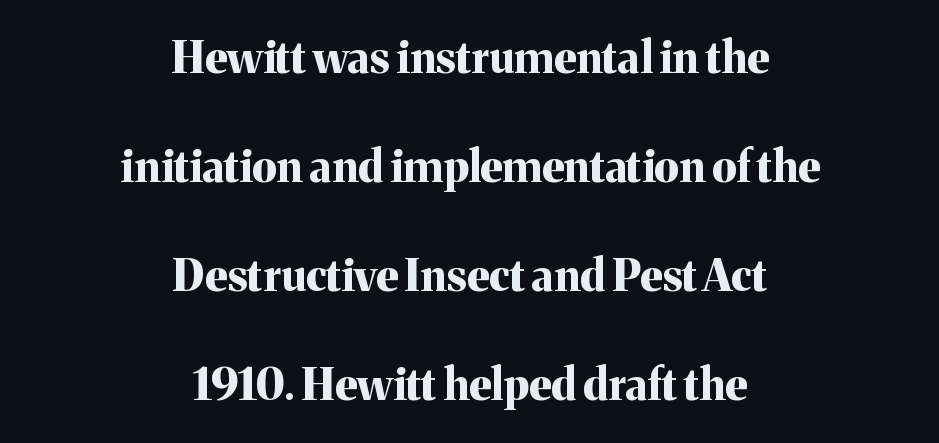
Q: Is the text bold? A: Yes.
Q: Is the text italic (slanted)? A: No, it is upright.
Q: Is the typeface a serif or a sans-serif typeface? A: Serif.
Q: Is the text underlined? A: No.
Q: How is the paragraph aligned? A: Centered.
Q: Is the spacing between letters normal or unusually wide? A: Normal.
Q: Is the spacing between lines tight, normal or loose? A: Loose.
Q: Width (condensed, normal, or wide)? A: Normal.
Q: Stroke contrast? A: Medium.
Q: x-height? A: Medium.
Q: Monospaced? A: No.
